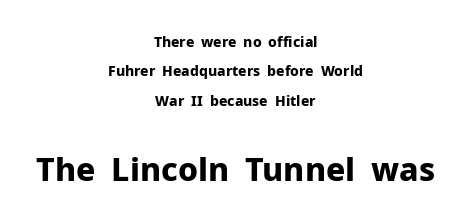
Q: Is the text bold? A: Yes.
Q: Is the text italic (slanted)? A: No, it is upright.
Q: Is the typeface a serif or a sans-serif typeface? A: Sans-serif.
Q: Is the text underlined? A: No.
Q: How is the paragraph aligned? A: Centered.
Q: Is the spacing between letters normal or unusually wide? A: Normal.
Q: Is the spacing between lines tight, normal or loose? A: Loose.
Q: Which block of text is set in a larger size, the first (top) or the second (bottom)? A: The second (bottom) one.
Q: Width (condensed, normal, or wide)? A: Normal.
Q: Stroke contrast? A: Low.
Q: x-height? A: Medium.
Q: Monospaced? A: No.
